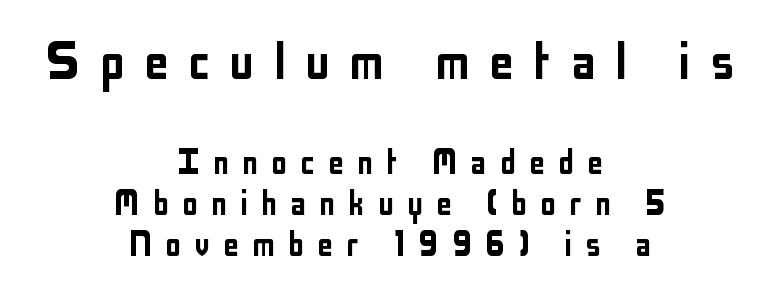
Q: Is the text italic (slanted)? A: No, it is upright.
Q: Is the typeface a serif or a sans-serif typeface? A: Sans-serif.
Q: Is the text underlined? A: No.
Q: How is the paragraph aligned? A: Centered.
Q: Is the spacing between letters normal or unusually wide? A: Unusually wide.
Q: Is the spacing between lines tight, normal or loose? A: Tight.
Q: Which block of text is set in a larger size, the first (top) or the second (bottom)? A: The first (top) one.
Q: Width (condensed, normal, or wide)? A: Condensed.
Q: Stroke contrast? A: Low.
Q: x-height? A: Medium.
Q: Monospaced? A: No.
